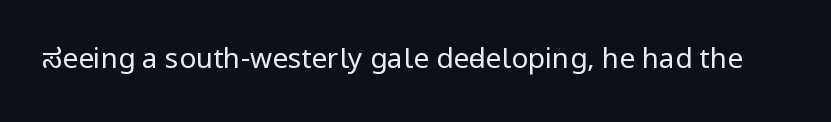
The font sits on the lighter half of the weight spectrum, regular included. Rule under the text: the space is simply empty. You can tell it's not italic because the verticals are truly vertical. Words appear dense and cohesive because spacing is normal.
